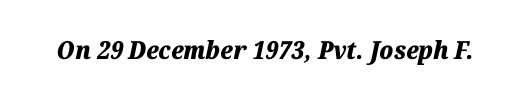
{"italic": "yes", "lean": "right", "slant_degrees": 12, "bold": "yes", "underline": "no", "letter_spacing": "normal", "letter_spacing_em": 0.0, "glyph_px": 25}
